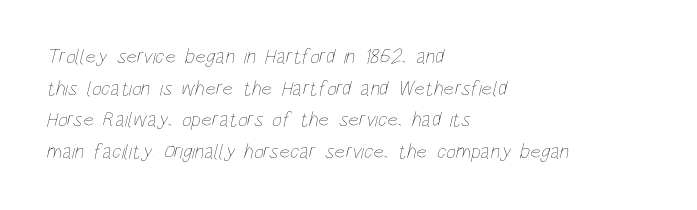
The image shows 21 px text type; set left-aligned, normal line spacing (1.51x), normal letter spacing, not underlined.
